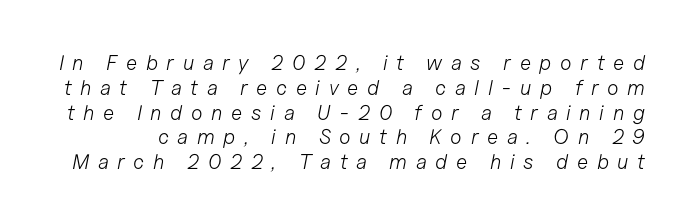
The font sits on the lighter half of the weight spectrum, regular included. Each row of text sits above clean, open space. In terms of posture, this sample is oblique. The line texture is sparse and dotted thanks to wide tracking.
